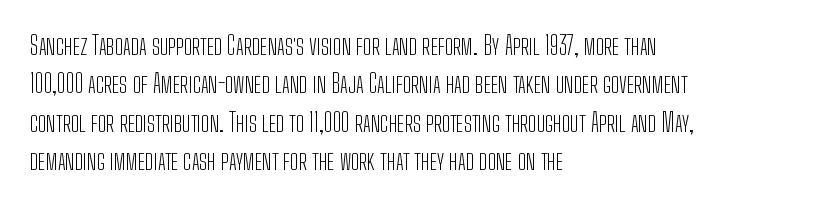
Q: Is the text bold? A: No.
Q: Is the text italic (slanted)? A: No, it is upright.
Q: Is the text underlined? A: No.
Q: How is the paragraph aligned? A: Left-aligned.
Q: Is the spacing between letters normal or unusually wide? A: Normal.
Q: Is the spacing between lines tight, normal or loose? A: Normal.
